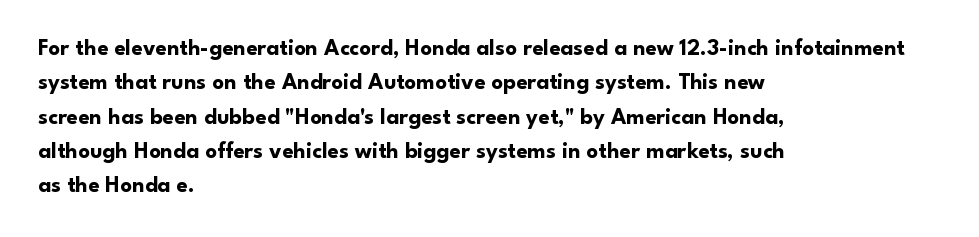
Q: Is the text bold? A: Yes.
Q: Is the text italic (slanted)? A: No, it is upright.
Q: Is the text underlined? A: No.
Q: How is the paragraph aligned? A: Left-aligned.
Q: Is the spacing between letters normal or unusually wide? A: Normal.
Q: Is the spacing between lines tight, normal or loose? A: Normal.
